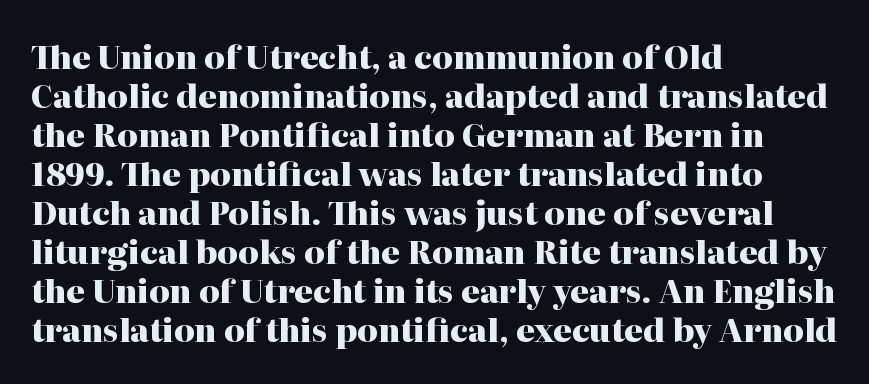
{"serif": "yes", "italic": "no", "bold": "yes", "weight": "heavy", "width": "normal", "stroke_contrast": "high", "x_height": "medium", "monospaced": "no", "underline": "no", "align": "left", "line_spacing_ratio": 1.22, "letter_spacing": "normal", "letter_spacing_em": 0.0, "glyph_px": 32}
